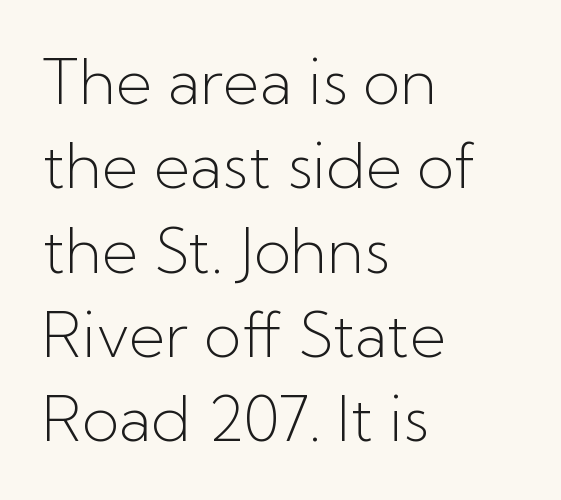
Q: Is the text bold? A: No.
Q: Is the text italic (slanted)? A: No, it is upright.
Q: Is the typeface a serif or a sans-serif typeface? A: Sans-serif.
Q: Is the text underlined? A: No.
Q: How is the paragraph aligned? A: Left-aligned.
Q: Is the spacing between letters normal or unusually wide? A: Normal.
Q: Is the spacing between lines tight, normal or loose? A: Normal.
Q: Width (condensed, normal, or wide)? A: Normal.
Q: Stroke contrast? A: Low.
Q: x-height? A: Medium.
Q: Monospaced? A: No.
